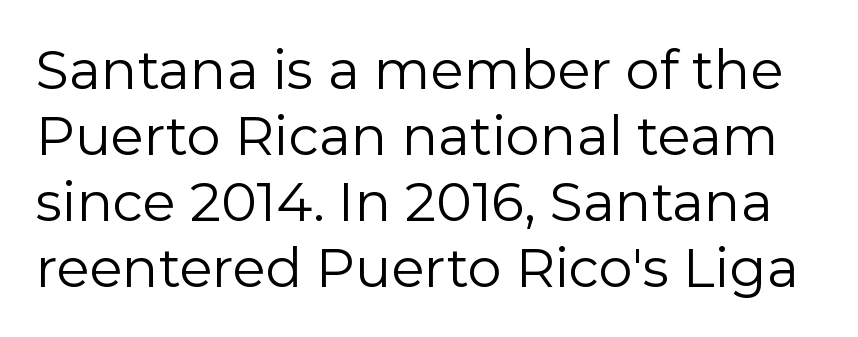
Q: Is the text bold? A: No.
Q: Is the text italic (slanted)? A: No, it is upright.
Q: Is the typeface a serif or a sans-serif typeface? A: Sans-serif.
Q: Is the text underlined? A: No.
Q: Is the spacing between letters normal or unusually wide? A: Normal.
Q: Width (condensed, normal, or wide)? A: Normal.
Q: Stroke contrast? A: Low.
Q: x-height? A: Medium.
Q: Monospaced? A: No.
